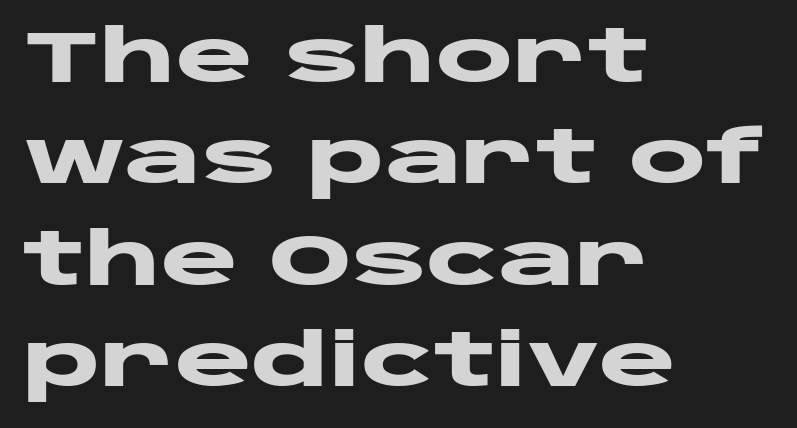
The image shows 73 px heavy, wide sans-serif type, upright; set left-aligned, normal line spacing (1.39x), normal letter spacing, not underlined; low stroke contrast and a large x-height.
